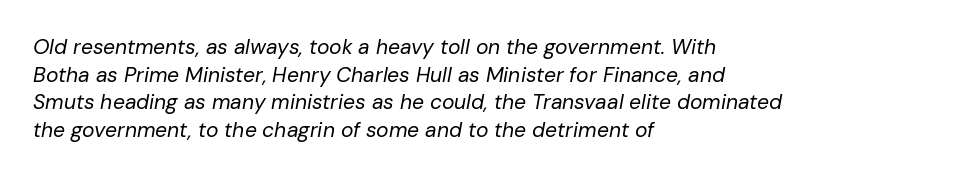
{"italic": "yes", "lean": "right", "slant_degrees": 10, "bold": "no", "underline": "no", "align": "left", "line_spacing": "normal", "line_spacing_ratio": 1.31, "letter_spacing": "normal", "letter_spacing_em": 0.0, "glyph_px": 21}
